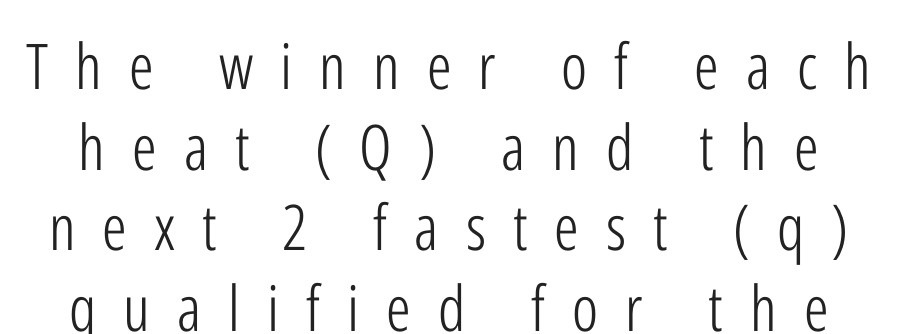
{"serif": "no", "italic": "no", "bold": "no", "weight": "light", "width": "condensed", "stroke_contrast": "low", "x_height": "medium", "monospaced": "no", "underline": "no", "line_spacing": "normal", "line_spacing_ratio": 1.28, "letter_spacing": "wide", "letter_spacing_em": 0.43, "glyph_px": 63}
